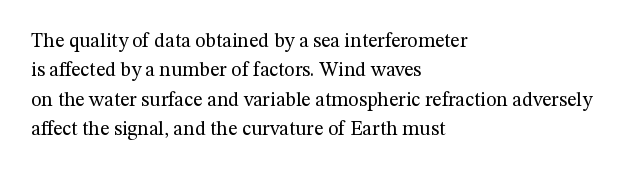
Q: Is the text bold? A: No.
Q: Is the text italic (slanted)? A: No, it is upright.
Q: Is the text underlined? A: No.
Q: How is the paragraph aligned? A: Left-aligned.
Q: Is the spacing between letters normal or unusually wide? A: Normal.
Q: Is the spacing between lines tight, normal or loose? A: Normal.
